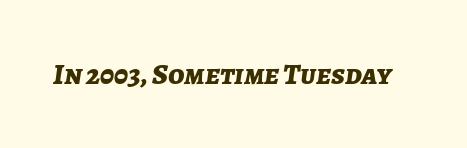
{"italic": "yes", "lean": "right", "slant_degrees": 7, "bold": "yes", "weight": "bold", "width": "normal", "stroke_contrast": "low", "x_height": "medium", "monospaced": "no", "underline": "no", "letter_spacing": "normal", "letter_spacing_em": 0.0, "glyph_px": 30}
